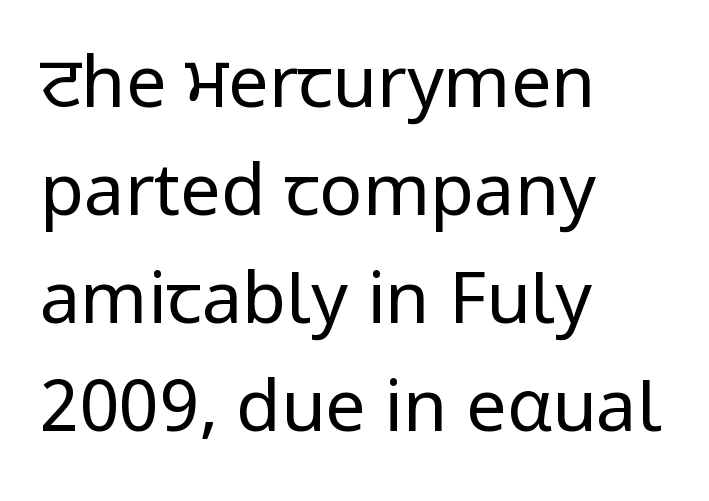
The image shows 72 px regular-weight, condensed sans-serif type, upright; set left-aligned, normal line spacing (1.5x), normal letter spacing, not underlined; low stroke contrast and a large x-height.
